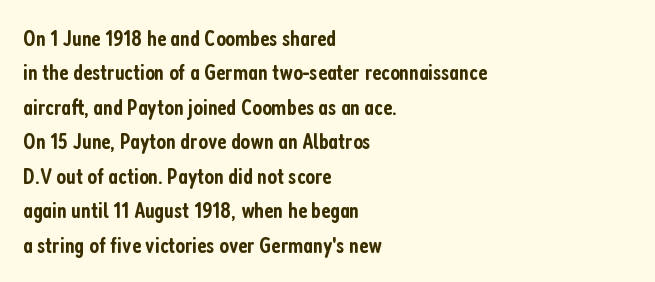
Q: Is the text bold? A: Semi-bold.
Q: Is the text italic (slanted)? A: No, it is upright.
Q: Is the text underlined? A: No.
Q: How is the paragraph aligned? A: Left-aligned.
Q: Is the spacing between letters normal or unusually wide? A: Normal.
Q: Is the spacing between lines tight, normal or loose? A: Normal.
